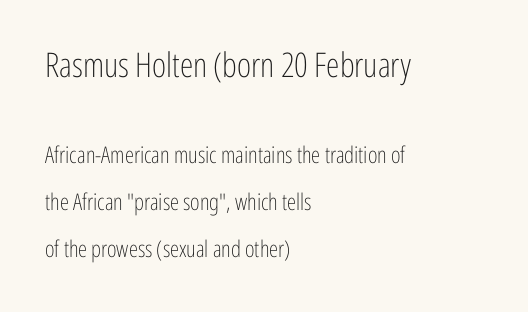
Posture: vertical. Looks like regular typesetting: each glyph gets only the width it needs. Line beginnings align vertically; line endings do not. You get the large type first, then a drop to smaller type. A typesetter would call this leading open, well beyond the default.
